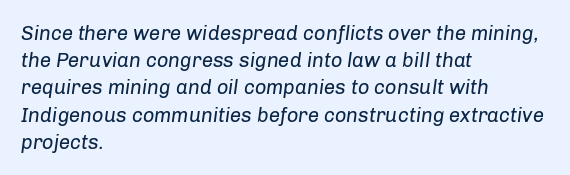
{"italic": "yes", "lean": "right", "slant_degrees": 8, "bold": "no", "underline": "no", "align": "left", "line_spacing": "normal", "line_spacing_ratio": 1.36, "letter_spacing": "normal", "letter_spacing_em": 0.0, "glyph_px": 20}
